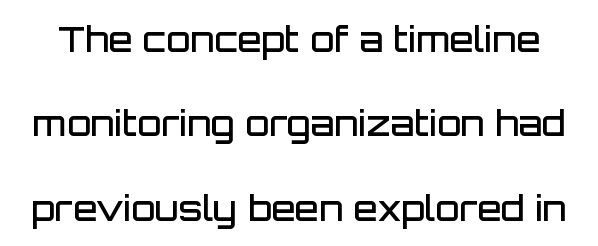
The image shows 35 px semibold sans-serif type, upright; set loose line spacing (2.41x), normal letter spacing, not underlined; low stroke contrast and a large x-height.
